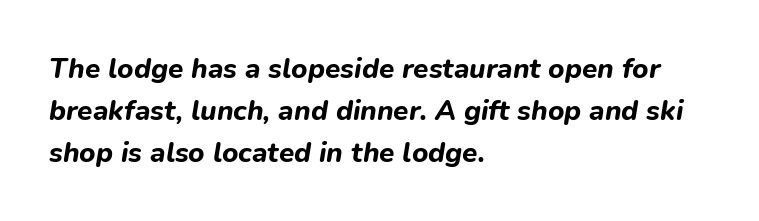
{"italic": "yes", "lean": "right", "slant_degrees": 9, "bold": "yes", "weight": "bold", "width": "normal", "stroke_contrast": "low", "x_height": "medium", "monospaced": "no", "underline": "no", "align": "left", "line_spacing": "normal", "line_spacing_ratio": 1.5, "letter_spacing": "normal", "letter_spacing_em": 0.0, "glyph_px": 28}
